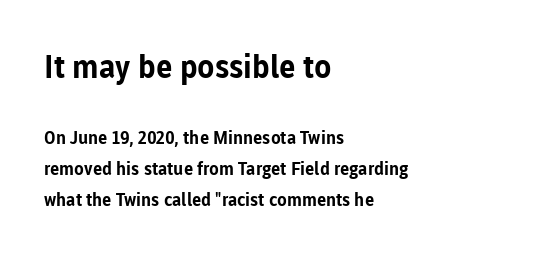
Q: Is the text bold? A: Yes.
Q: Is the text italic (slanted)? A: No, it is upright.
Q: Is the typeface a serif or a sans-serif typeface? A: Sans-serif.
Q: Is the text underlined? A: No.
Q: How is the paragraph aligned? A: Left-aligned.
Q: Is the spacing between letters normal or unusually wide? A: Normal.
Q: Which block of text is set in a larger size, the first (top) or the second (bottom)? A: The first (top) one.
Q: Width (condensed, normal, or wide)? A: Normal.
Q: Stroke contrast? A: Low.
Q: x-height? A: Medium.
Q: Monospaced? A: No.
